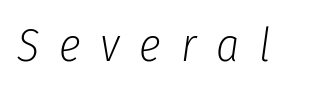
{"italic": "yes", "lean": "right", "slant_degrees": 8, "bold": "no", "weight": "light", "width": "condensed", "stroke_contrast": "low", "x_height": "medium", "monospaced": "no", "underline": "no", "letter_spacing": "wide", "letter_spacing_em": 0.43, "glyph_px": 46}
